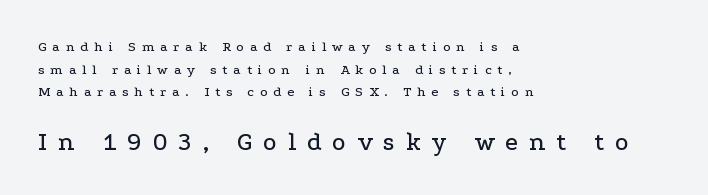
Q: Is the text italic (slanted)? A: No, it is upright.
Q: Is the text underlined? A: No.
Q: How is the paragraph aligned? A: Left-aligned.
Q: Is the spacing between letters normal or unusually wide? A: Unusually wide.
Q: Is the spacing between lines tight, normal or loose? A: Normal.
Q: Which block of text is set in a larger size, the first (top) or the second (bottom)? A: The second (bottom) one.
